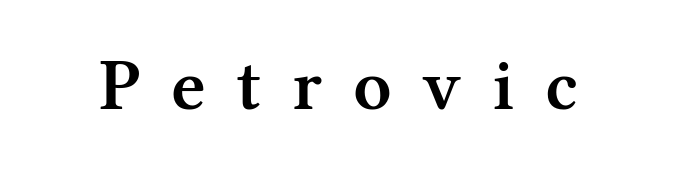
Q: Is the text bold? A: Semi-bold.
Q: Is the text italic (slanted)? A: No, it is upright.
Q: Is the typeface a serif or a sans-serif typeface? A: Serif.
Q: Is the text underlined? A: No.
Q: Is the spacing between letters normal or unusually wide? A: Unusually wide.
Q: Width (condensed, normal, or wide)? A: Normal.
Q: Stroke contrast? A: Medium.
Q: x-height? A: Medium.
Q: Monospaced? A: No.
